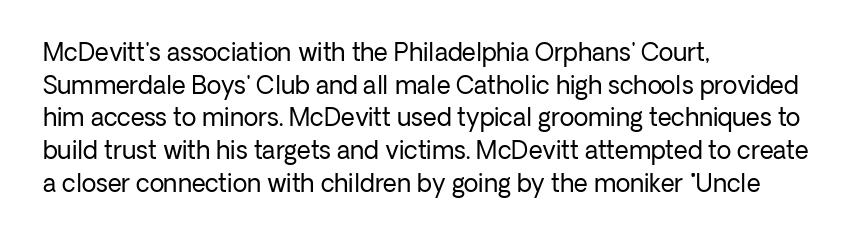
{"italic": "no", "bold": "no", "underline": "no", "align": "left", "line_spacing": "normal", "line_spacing_ratio": 1.36, "letter_spacing": "normal", "letter_spacing_em": 0.0, "glyph_px": 24}
